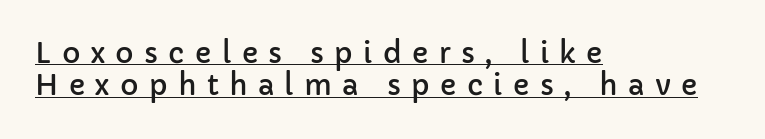
{"serif": "no", "italic": "no", "width": "normal", "stroke_contrast": "low", "x_height": "medium", "monospaced": "no", "underline": "yes", "align": "left", "line_spacing_ratio": 1.16, "letter_spacing": "wide", "letter_spacing_em": 0.37, "glyph_px": 28}
